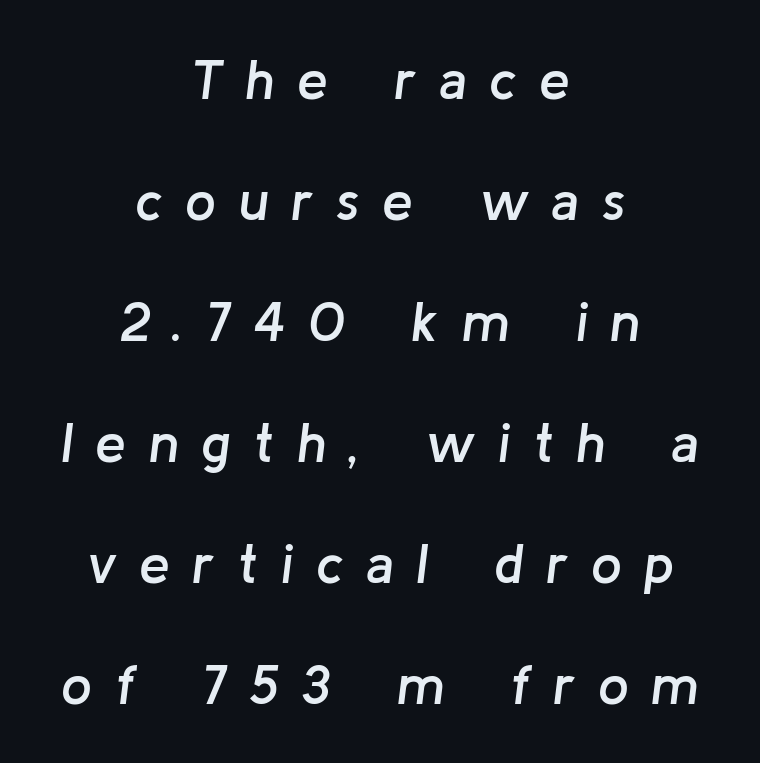
Q: Is the text bold? A: Semi-bold.
Q: Is the text italic (slanted)? A: Yes, it leans right by about 8 degrees.
Q: Is the text underlined? A: No.
Q: How is the paragraph aligned? A: Centered.
Q: Is the spacing between letters normal or unusually wide? A: Unusually wide.
Q: Is the spacing between lines tight, normal or loose? A: Loose.
Q: Width (condensed, normal, or wide)? A: Normal.
Q: Stroke contrast? A: Low.
Q: x-height? A: Medium.
Q: Monospaced? A: No.
